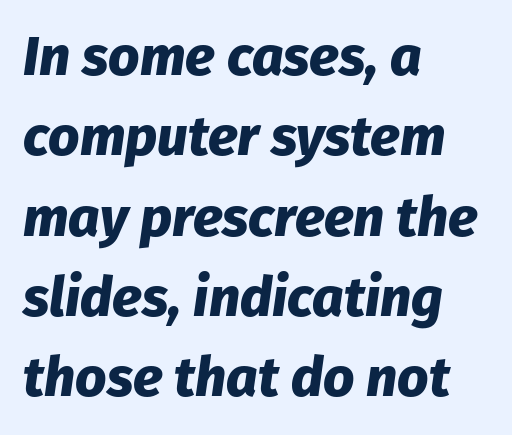
{"italic": "yes", "lean": "right", "slant_degrees": 8, "bold": "yes", "weight": "heavy", "width": "normal", "stroke_contrast": "low", "x_height": "medium", "monospaced": "no", "underline": "no", "align": "left", "line_spacing": "normal", "line_spacing_ratio": 1.46, "letter_spacing": "normal", "letter_spacing_em": 0.0, "glyph_px": 55}
